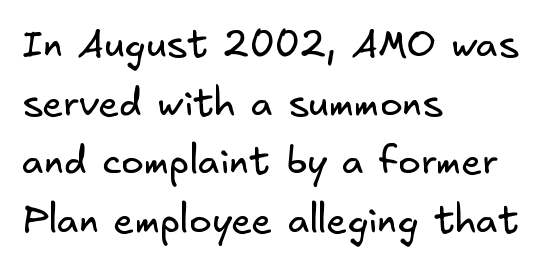
Q: Is the text bold? A: No.
Q: Is the typeface a serif or a sans-serif typeface? A: Sans-serif.
Q: Is the text underlined? A: No.
Q: How is the paragraph aligned? A: Left-aligned.
Q: Is the spacing between letters normal or unusually wide? A: Normal.
Q: Is the spacing between lines tight, normal or loose? A: Normal.
Q: Width (condensed, normal, or wide)? A: Normal.
Q: Stroke contrast? A: Low.
Q: x-height? A: Small.
